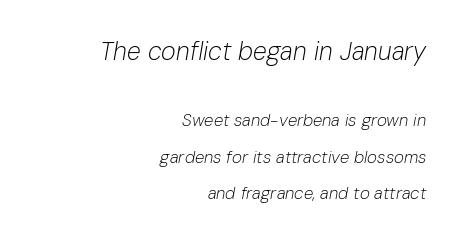
{"italic": "yes", "lean": "right", "slant_degrees": 10, "bold": "no", "underline": "no", "align": "right", "line_spacing": "loose", "line_spacing_ratio": 2.16, "letter_spacing": "normal", "letter_spacing_em": 0.0, "larger_block": "first", "size_ratio": 1.47, "glyph_px": 25}
